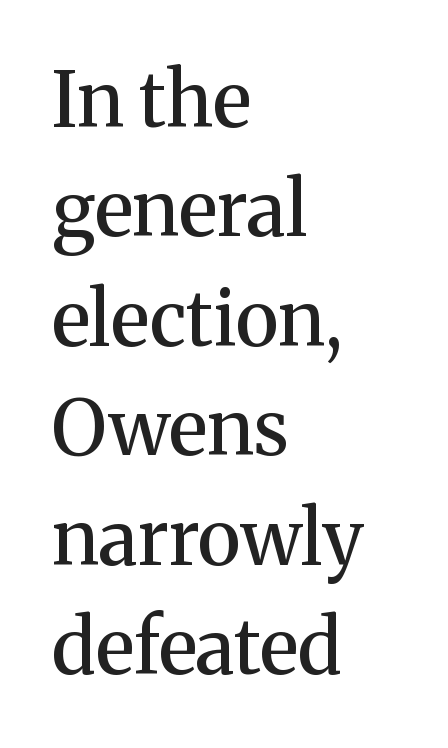
The image shows 76 px semibold serif type, upright; set left-aligned, normal line spacing (1.44x), normal letter spacing, not underlined; medium stroke contrast and a medium x-height.
